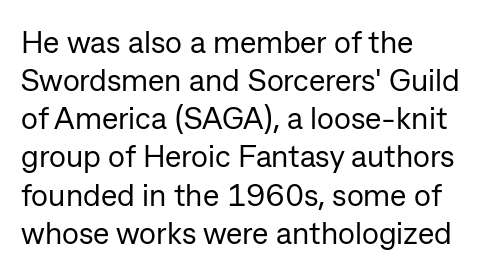
The image shows 31 px regular-weight sans-serif type, upright; set left-aligned, line spacing 1.23x, normal letter spacing, not underlined; low stroke contrast and a medium x-height.
